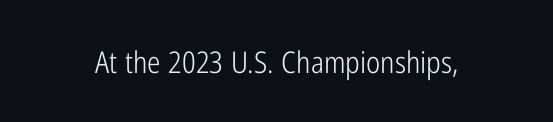
The image shows 30 px light, condensed sans-serif type, upright; set normal letter spacing, not underlined; low stroke contrast and a medium x-height.
